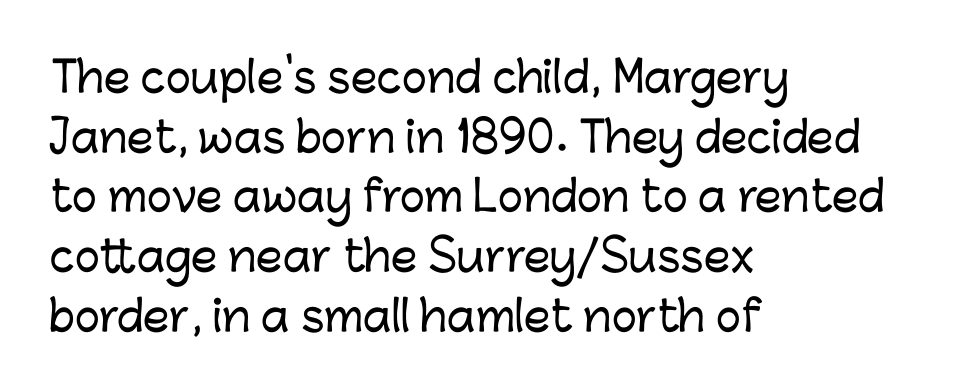
Q: Is the text italic (slanted)? A: No, it is upright.
Q: Is the typeface a serif or a sans-serif typeface? A: Sans-serif.
Q: Is the text underlined? A: No.
Q: How is the paragraph aligned? A: Left-aligned.
Q: Is the spacing between letters normal or unusually wide? A: Normal.
Q: Is the spacing between lines tight, normal or loose? A: Normal.
Q: Width (condensed, normal, or wide)? A: Normal.
Q: Stroke contrast? A: Low.
Q: x-height? A: Medium.
Q: Monospaced? A: No.
